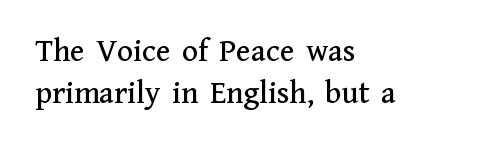
Q: Is the text italic (slanted)? A: No, it is upright.
Q: Is the typeface a serif or a sans-serif typeface? A: Serif.
Q: Is the text underlined? A: No.
Q: How is the paragraph aligned? A: Left-aligned.
Q: Is the spacing between letters normal or unusually wide? A: Normal.
Q: Is the spacing between lines tight, normal or loose? A: Normal.
Q: Width (condensed, normal, or wide)? A: Normal.
Q: Stroke contrast? A: Medium.
Q: x-height? A: Medium.
Q: Monospaced? A: No.
